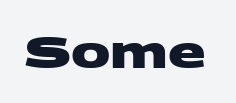
{"serif": "no", "bold": "yes", "weight": "heavy", "width": "wide", "stroke_contrast": "medium", "x_height": "large", "monospaced": "no", "underline": "no", "letter_spacing": "normal", "letter_spacing_em": 0.0, "glyph_px": 44}
